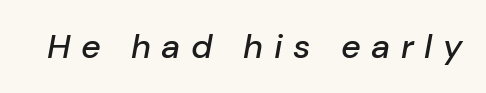
Underline: absent. Note the varied advance widths — an 'i' is clearly narrower than an 'm'. Looking at the ascenders, they clearly lean. Here the glyphs are tracked loosely, breaking word shapes into spaced letters.
